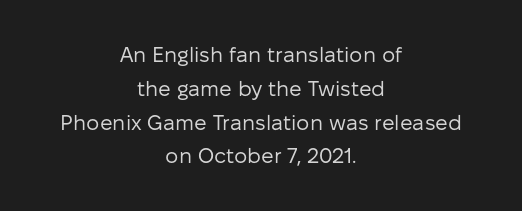
The image shows 21 px text type, upright; set centered, normal line spacing (1.61x), normal letter spacing, not underlined.
